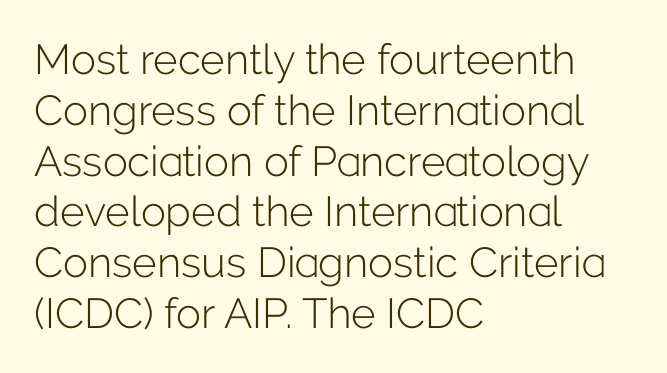
The image shows 42 px light sans-serif type, upright; set left-aligned, line spacing 1.21x, normal letter spacing, not underlined; low stroke contrast and a medium x-height.
